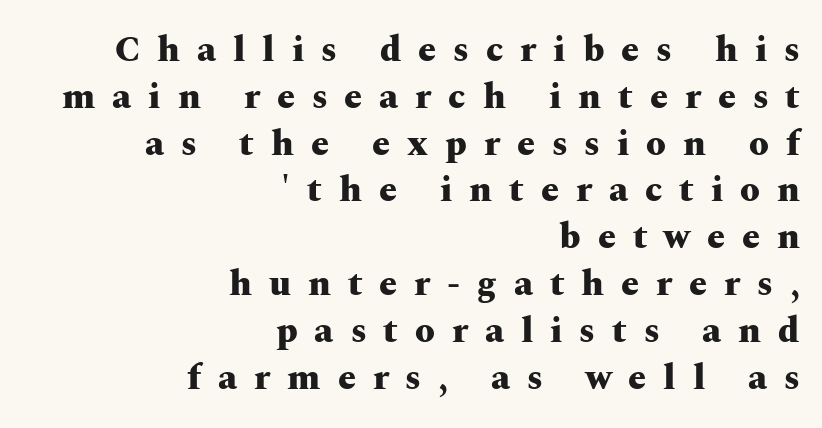
{"serif": "yes", "italic": "no", "bold": "yes", "weight": "heavy", "width": "wide", "stroke_contrast": "medium", "x_height": "medium", "monospaced": "no", "underline": "no", "align": "right", "line_spacing": "normal", "line_spacing_ratio": 1.3, "letter_spacing": "wide", "letter_spacing_em": 0.47, "glyph_px": 36}
